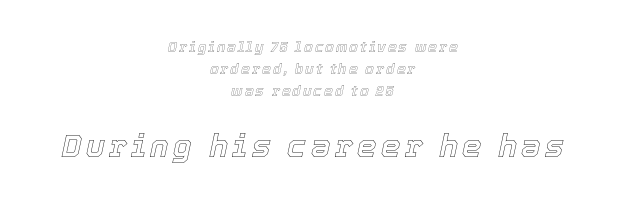
The image shows 31 px text type, italic (leaning right); set centered, normal line spacing (1.56x), not underlined; the second (bottom) block is 2.21x larger; a medium x-height.
